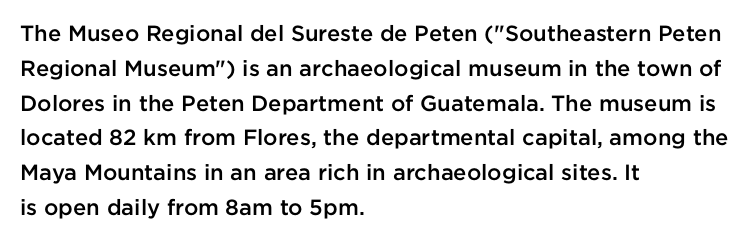
{"italic": "no", "bold": "semi", "underline": "no", "align": "left", "line_spacing": "normal", "line_spacing_ratio": 1.58, "letter_spacing": "normal", "letter_spacing_em": 0.0, "glyph_px": 22}
